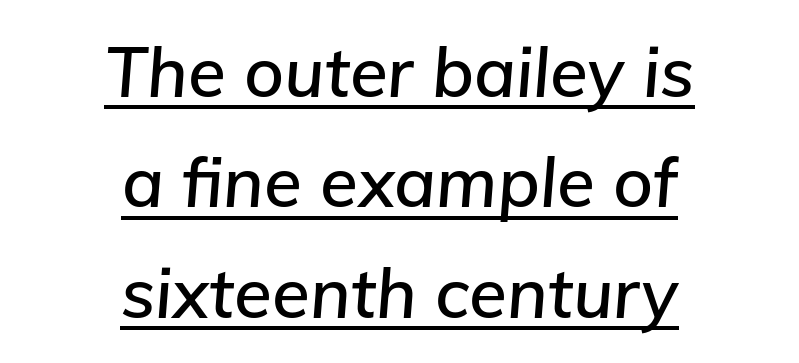
Q: Is the text italic (slanted)? A: Yes, it leans right by about 5 degrees.
Q: Is the text underlined? A: Yes.
Q: How is the paragraph aligned? A: Centered.
Q: Is the spacing between letters normal or unusually wide? A: Normal.
Q: Is the spacing between lines tight, normal or loose? A: Normal.
Q: Width (condensed, normal, or wide)? A: Normal.
Q: Stroke contrast? A: Low.
Q: x-height? A: Medium.
Q: Monospaced? A: No.
